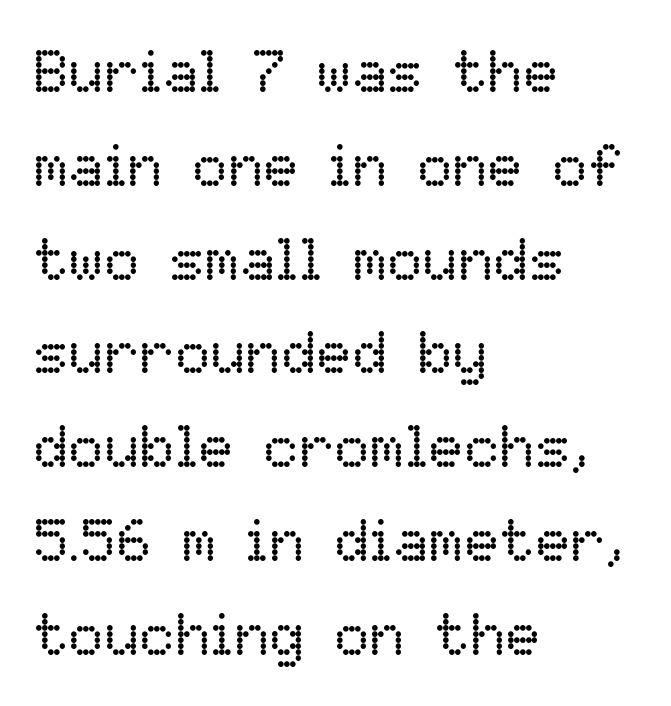
Q: Is the text bold? A: No.
Q: Is the text italic (slanted)? A: No, it is upright.
Q: Is the text underlined? A: No.
Q: How is the paragraph aligned? A: Left-aligned.
Q: Is the spacing between letters normal or unusually wide? A: Normal.
Q: Is the spacing between lines tight, normal or loose? A: Normal.
Q: Width (condensed, normal, or wide)? A: Normal.
Q: Stroke contrast? A: Low.
Q: x-height? A: Medium.
Q: Monospaced? A: No.
